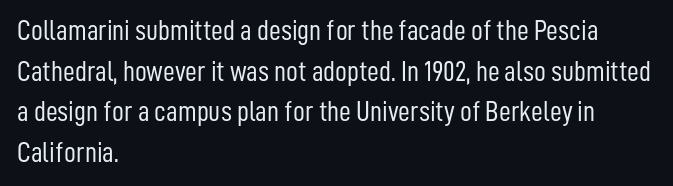
{"serif": "no", "italic": "no", "bold": "no", "weight": "light", "width": "condensed", "stroke_contrast": "low", "x_height": "medium", "monospaced": "no", "underline": "no", "align": "left", "line_spacing": "normal", "line_spacing_ratio": 1.4, "letter_spacing": "normal", "letter_spacing_em": 0.0, "glyph_px": 29}
